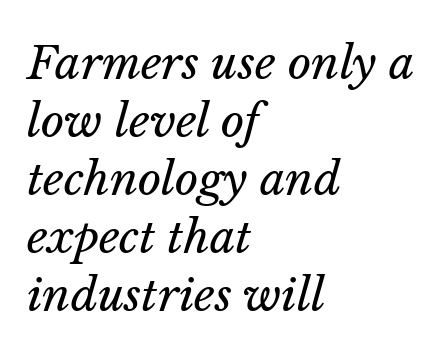
The text carries the slant typical of an italic or oblique font. The glyphs are unaccompanied by any horizontal stroke below them. This sample has the flowing, uneven cadence of proportional lettering. Each stroke keeps to a modest, everyday thickness or less. Inter-character spacing is left at the font's built-in metrics. Short and long lines alike share a common starting point at left.
